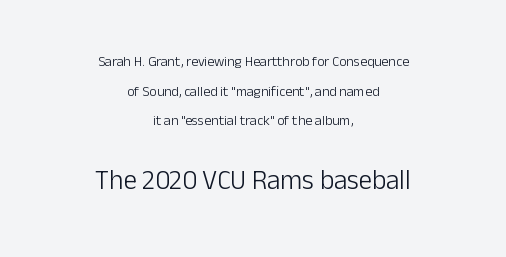
The rendering positions every line midway between the sides. Ordinary non-slanted type is in use. Quick note: interline space is abundant. The rendering enlarges the type as you move from the upper chunk to the lower.
